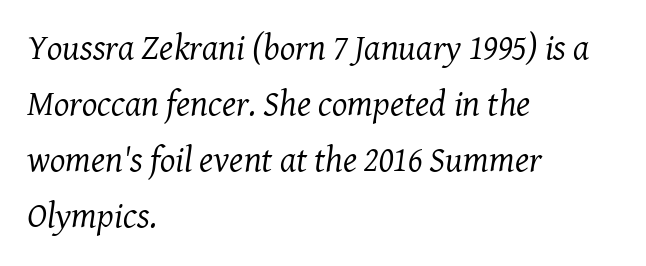
{"serif": "yes", "italic": "yes", "lean": "right", "slant_degrees": 8, "bold": "no", "weight": "regular", "width": "normal", "stroke_contrast": "medium", "x_height": "medium", "monospaced": "no", "underline": "no", "align": "left", "line_spacing": "normal", "line_spacing_ratio": 1.56, "letter_spacing": "normal", "letter_spacing_em": 0.0, "glyph_px": 36}
